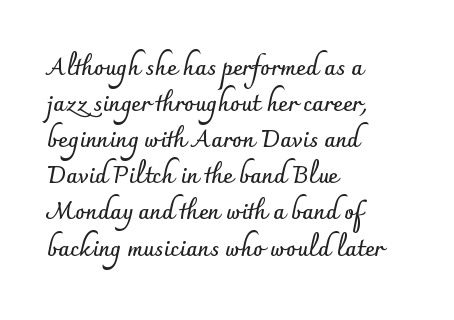
Q: Is the text bold? A: Yes.
Q: Is the text italic (slanted)? A: Yes.
Q: Is the text underlined? A: No.
Q: How is the paragraph aligned? A: Left-aligned.
Q: Is the spacing between letters normal or unusually wide? A: Normal.
Q: Is the spacing between lines tight, normal or loose? A: Normal.
